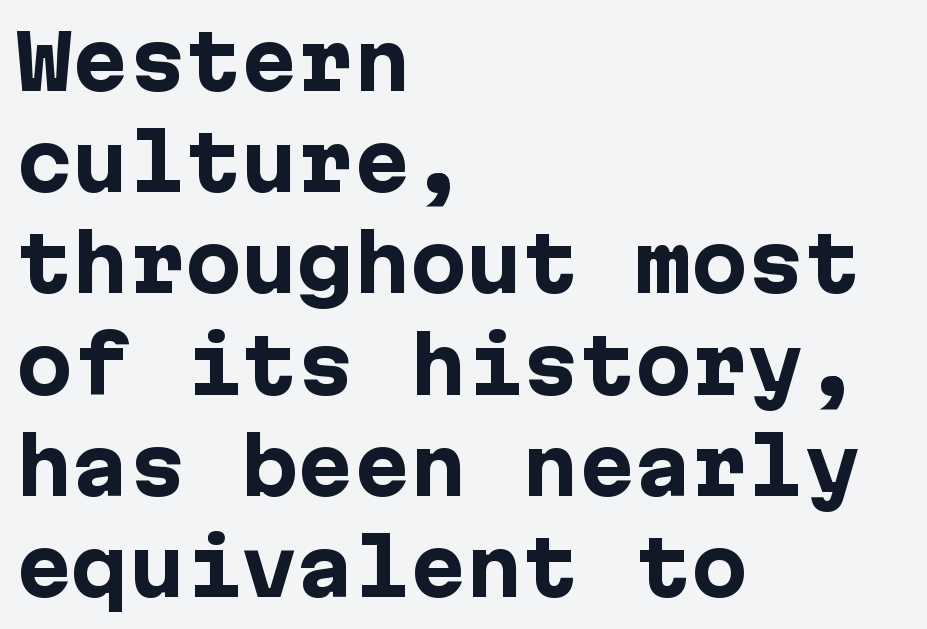
The image shows 75 px heavy sans-serif type, upright; set left-aligned, normal line spacing (1.35x), normal letter spacing, not underlined; low stroke contrast and a medium x-height.
